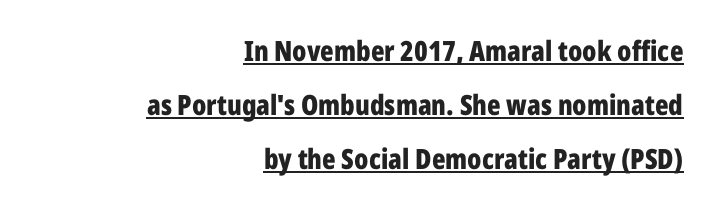
The image shows 28 px bold, condensed sans-serif type, upright; set right-aligned, loose line spacing (1.93x), normal letter spacing, underlined; low stroke contrast and a medium x-height.
